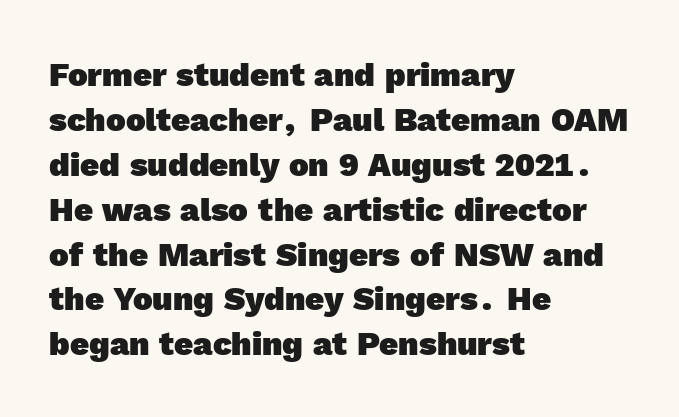
The image shows 33 px heavy sans-serif type; set left-aligned, normal line spacing (1.36x), normal letter spacing, not underlined; a medium x-height.
